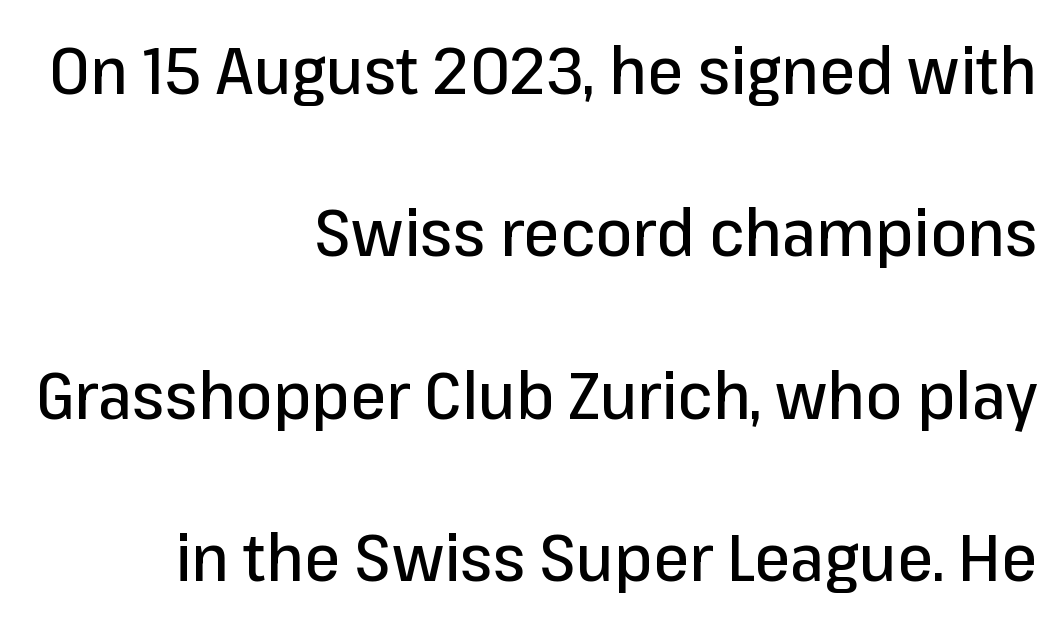
Q: Is the text italic (slanted)? A: No, it is upright.
Q: Is the typeface a serif or a sans-serif typeface? A: Sans-serif.
Q: Is the text underlined? A: No.
Q: How is the paragraph aligned? A: Right-aligned.
Q: Is the spacing between letters normal or unusually wide? A: Normal.
Q: Is the spacing between lines tight, normal or loose? A: Loose.
Q: Width (condensed, normal, or wide)? A: Normal.
Q: Stroke contrast? A: Low.
Q: x-height? A: Medium.
Q: Monospaced? A: No.
